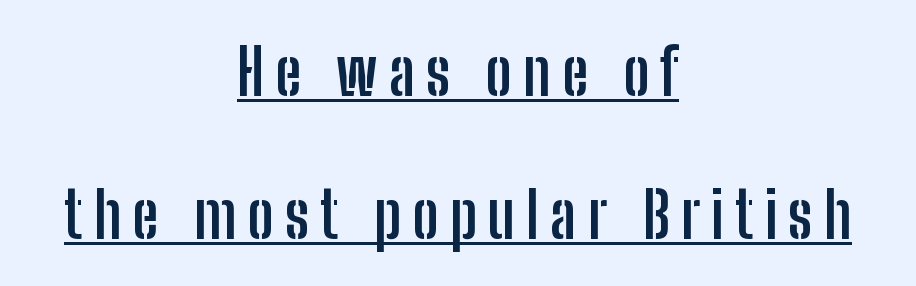
Q: Is the text bold? A: Yes.
Q: Is the text italic (slanted)? A: No, it is upright.
Q: Is the typeface a serif or a sans-serif typeface? A: Sans-serif.
Q: Is the text underlined? A: Yes.
Q: How is the paragraph aligned? A: Centered.
Q: Is the spacing between lines tight, normal or loose? A: Loose.
Q: Width (condensed, normal, or wide)? A: Condensed.
Q: Stroke contrast? A: Low.
Q: x-height? A: Medium.
Q: Monospaced? A: No.
